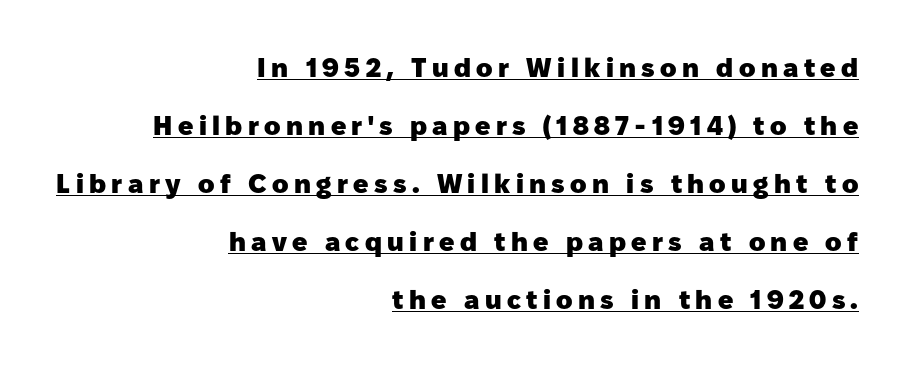
{"italic": "no", "bold": "yes", "underline": "yes", "align": "right", "line_spacing": "loose", "line_spacing_ratio": 2.15, "letter_spacing": "wide", "letter_spacing_em": 0.2, "glyph_px": 27}
